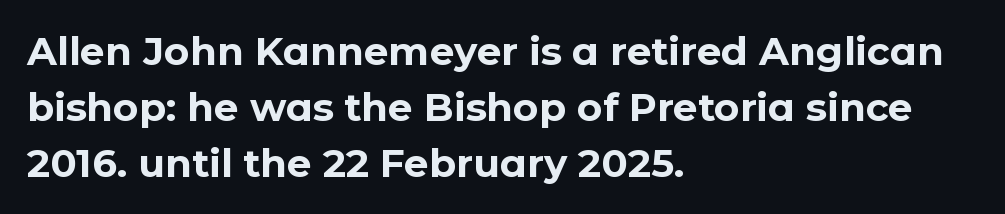
The image shows 39 px bold sans-serif type, upright; set left-aligned, normal line spacing (1.43x), normal letter spacing, not underlined; low stroke contrast and a medium x-height.
